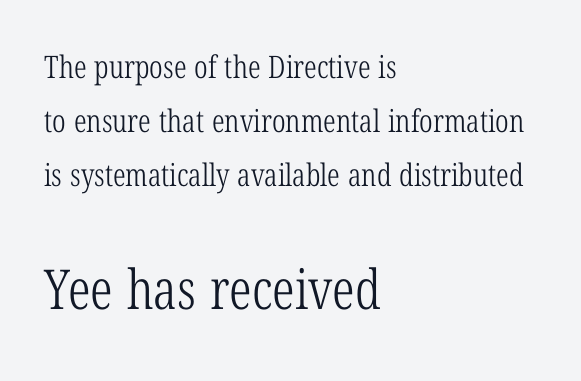
Standard letterfit; no display-style spreading of the glyphs. The more generous point size was reserved for the lower chunk. Short and long lines alike share a common starting point at left. The cut favours lightness, reaching ordinary text weight at its darkest.
